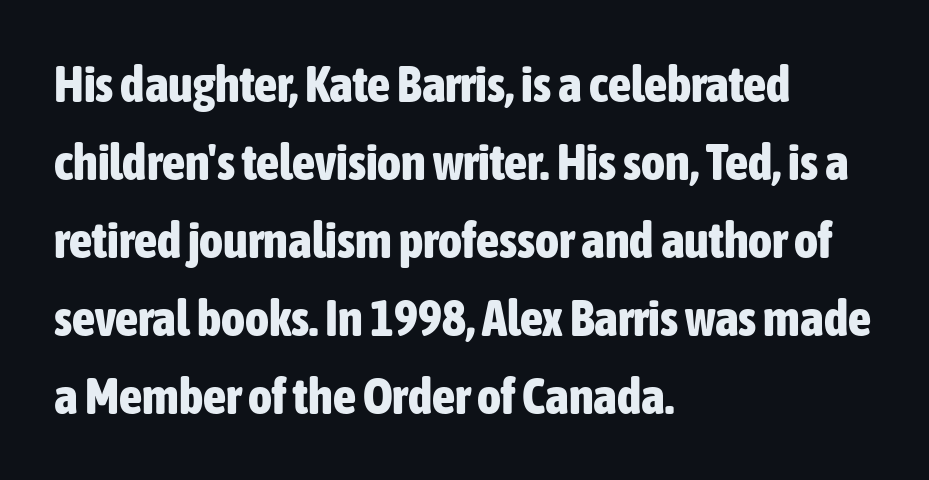
Q: Is the text bold? A: Yes.
Q: Is the text italic (slanted)? A: No, it is upright.
Q: Is the typeface a serif or a sans-serif typeface? A: Sans-serif.
Q: Is the text underlined? A: No.
Q: How is the paragraph aligned? A: Left-aligned.
Q: Is the spacing between letters normal or unusually wide? A: Normal.
Q: Is the spacing between lines tight, normal or loose? A: Normal.
Q: Width (condensed, normal, or wide)? A: Condensed.
Q: Stroke contrast? A: Low.
Q: x-height? A: Medium.
Q: Monospaced? A: No.
